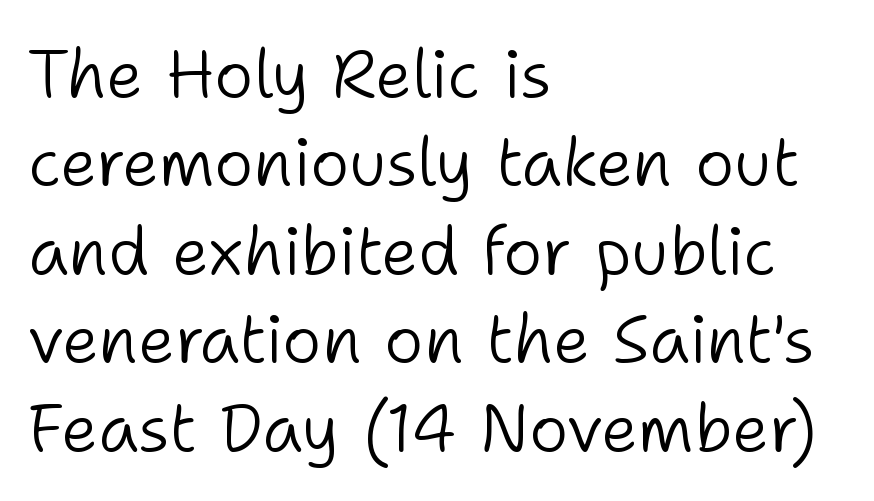
Italic: no, the glyphs are upright roman. Each letter keeps its own natural width here, so spacing adapts to shape. This is not heavy type; no bold has been used. What stands out about the letter spacing? Nothing — it is the standard amount. These lines are composed in type without serifs. Underlining? Definitely not there.
